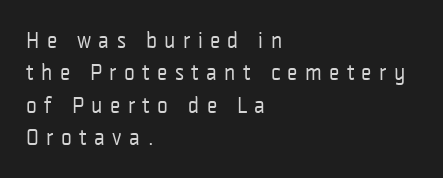
{"italic": "no", "bold": "no", "underline": "no", "align": "left", "line_spacing": "normal", "line_spacing_ratio": 1.41, "letter_spacing": "wide", "letter_spacing_em": 0.32, "glyph_px": 23}
